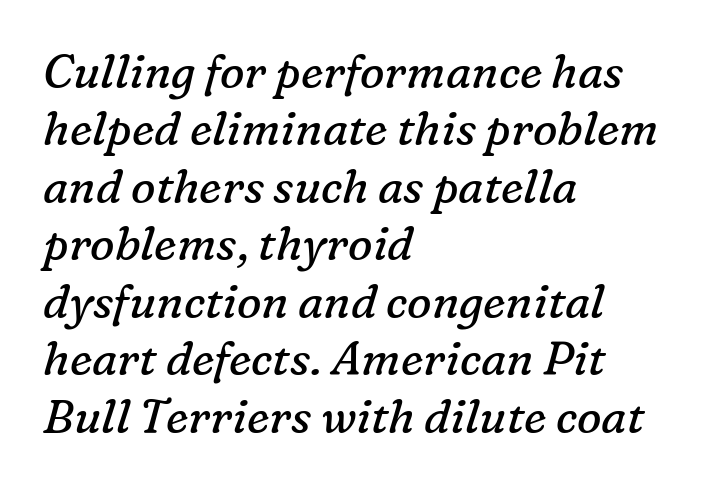
Is the type heavy? It reads as light-to-regular instead. Each word holds together tightly as a unit, with standard inter-letter gaps. Honestly, the row spacing looks completely unremarkable. Are there feet on the stems? There are — it's a serif. Tall strokes in this sample are angled rather than plumb. Each line starts at the same left margin while the right side varies.
